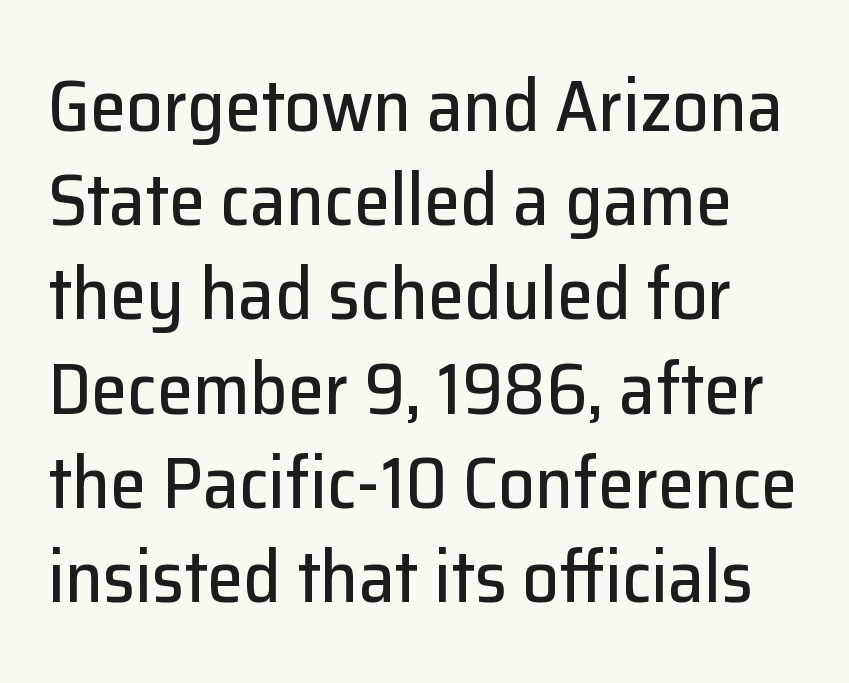
{"serif": "no", "italic": "no", "width": "normal", "stroke_contrast": "low", "x_height": "medium", "monospaced": "no", "underline": "no", "line_spacing": "normal", "line_spacing_ratio": 1.29, "letter_spacing": "normal", "letter_spacing_em": 0.0, "glyph_px": 73}
